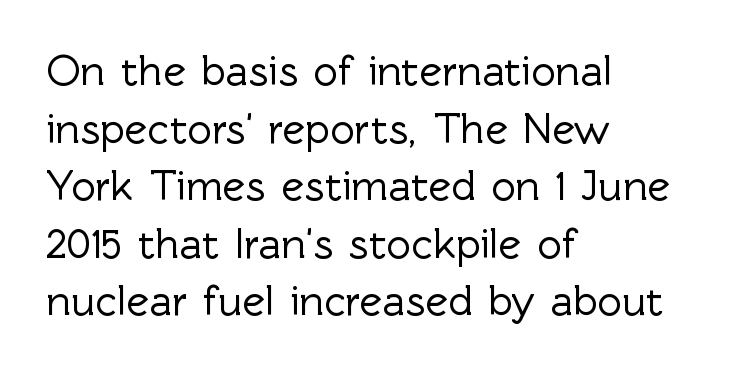
The image shows 43 px sans-serif type, upright; set left-aligned, normal line spacing (1.34x), normal letter spacing, not underlined; a medium x-height.
